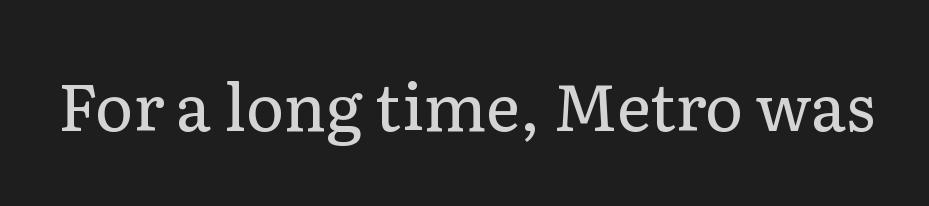
Descenders are the only things crossing below the line. Standard letterfit; no display-style spreading of the glyphs. Here the designer chose a conventional face with non-uniform glyph widths. Type style note: has serifs. Upright lettering throughout.
